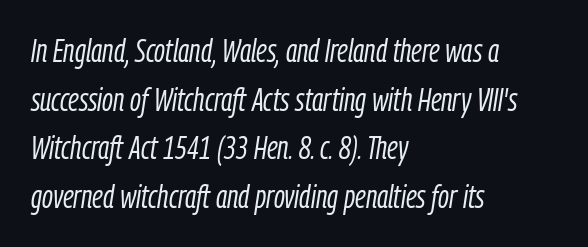
Note the varied advance widths — an 'i' is clearly narrower than an 'm'. Unmarked baselines from the first word to the last. Here the glyphs are tracked normally, forming tight word shapes. Heft: none added — not bold.
